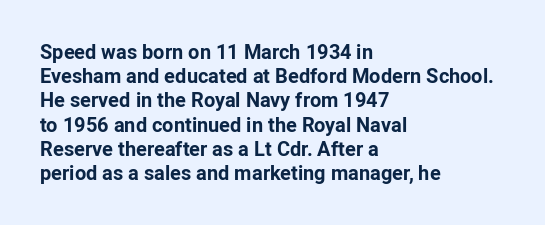
Q: Is the text bold? A: Yes.
Q: Is the text italic (slanted)? A: No, it is upright.
Q: Is the text underlined? A: No.
Q: How is the paragraph aligned? A: Left-aligned.
Q: Is the spacing between letters normal or unusually wide? A: Normal.
